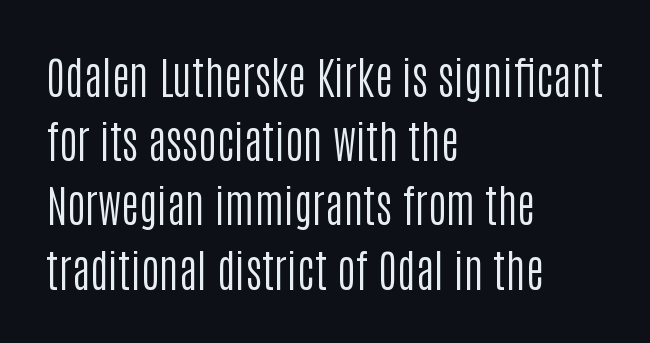
The image shows 44 px regular-weight, condensed sans-serif type, upright; set left-aligned, normal line spacing (1.46x), normal letter spacing, not underlined; low stroke contrast and a large x-height.
